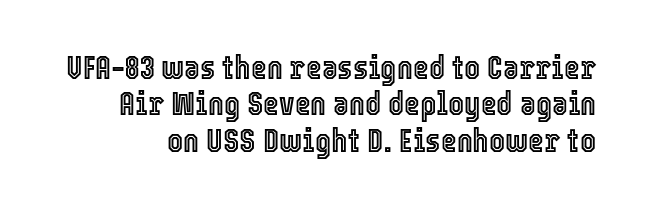
The image shows 34 px condensed type, upright; set tight line spacing (1.07x), normal letter spacing, not underlined; a medium x-height.
